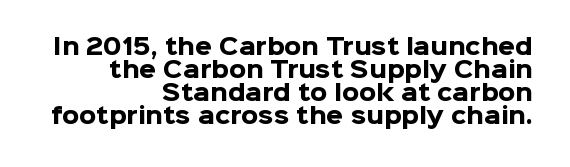
{"italic": "no", "bold": "yes", "underline": "no", "align": "right", "line_spacing": "tight", "line_spacing_ratio": 1.05, "letter_spacing": "normal", "letter_spacing_em": 0.0, "glyph_px": 22}
